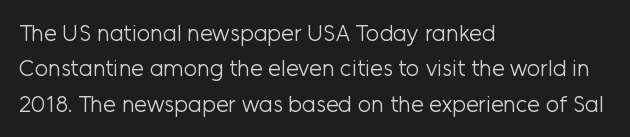
The face looks like a standard text weight, possibly lighter. Vertical strokes here are truly vertical. These lines keep a tight, regular rhythm from letter to letter. Leading matches the norm, producing a regular column. Left-aligned paragraph, ragged on the right. The space directly below the letters is spotless.
